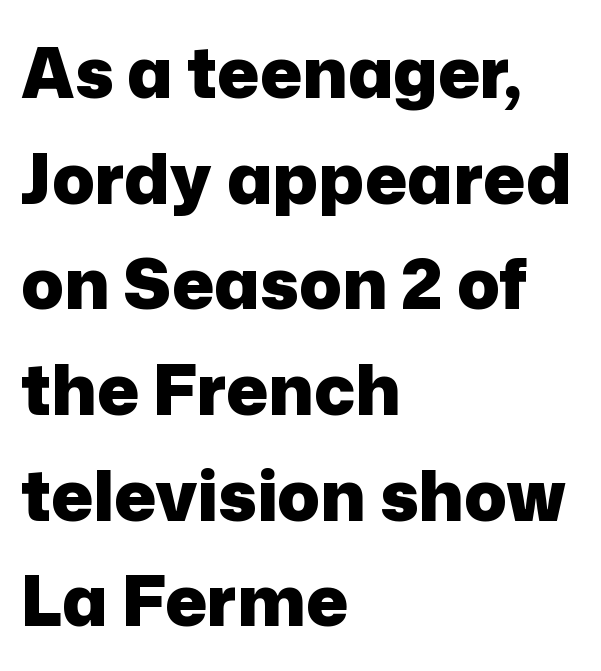
{"serif": "no", "italic": "no", "bold": "yes", "weight": "heavy", "width": "normal", "stroke_contrast": "low", "x_height": "medium", "monospaced": "no", "underline": "no", "align": "left", "line_spacing": "normal", "line_spacing_ratio": 1.51, "letter_spacing": "normal", "letter_spacing_em": 0.0, "glyph_px": 70}
